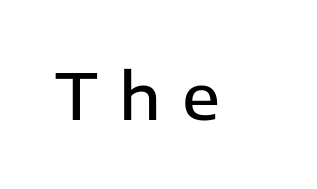
Q: Is the text bold? A: Semi-bold.
Q: Is the text italic (slanted)? A: No, it is upright.
Q: Is the typeface a serif or a sans-serif typeface? A: Sans-serif.
Q: Is the text underlined? A: No.
Q: Is the spacing between letters normal or unusually wide? A: Unusually wide.
Q: Width (condensed, normal, or wide)? A: Normal.
Q: Stroke contrast? A: Low.
Q: x-height? A: Medium.
Q: Monospaced? A: No.
